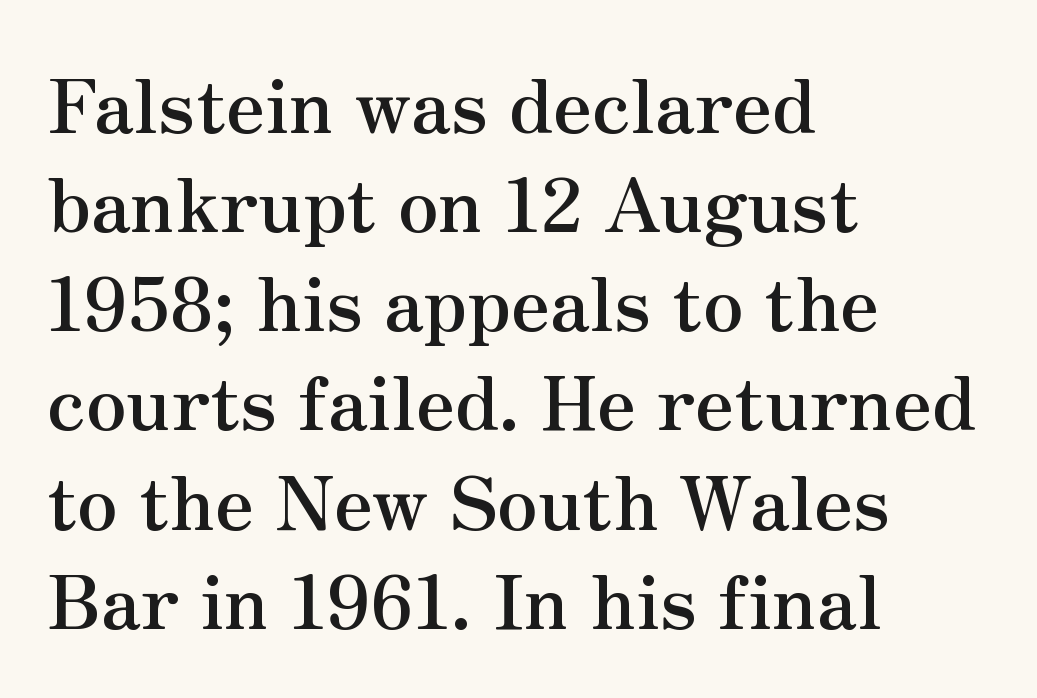
Serif or sans? Serif — the stroke terminals have little feet. Here the designer chose a conventional face with non-uniform glyph widths. The block of text has a typical density, with ordinary space between rows. As a designer I'd log this as weight 700, bold.
